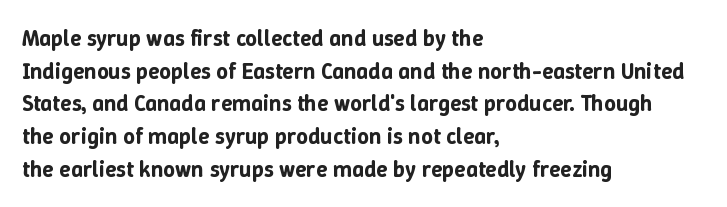
The image shows 23 px text type, upright; set left-aligned, normal line spacing (1.42x), normal letter spacing, not underlined.
